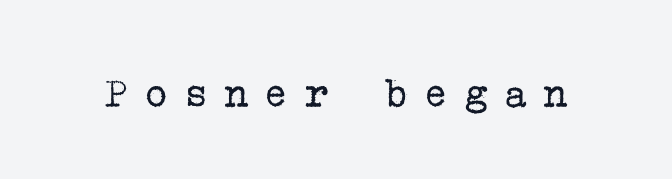
Q: Is the text bold? A: No.
Q: Is the text italic (slanted)? A: No, it is upright.
Q: Is the typeface a serif or a sans-serif typeface? A: Serif.
Q: Is the text underlined? A: No.
Q: Is the spacing between letters normal or unusually wide? A: Unusually wide.
Q: Width (condensed, normal, or wide)? A: Normal.
Q: Stroke contrast? A: Low.
Q: x-height? A: Medium.
